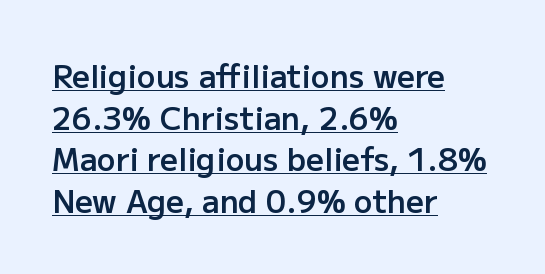
The passage shown is typed in a proportional face where columns would drift. The space between consecutive lines is moderate. The line texture is even and compact thanks to regular tracking. Nope, no serifs anywhere on these letters. The lines in this sample share a left origin and differ only in where they stop.
